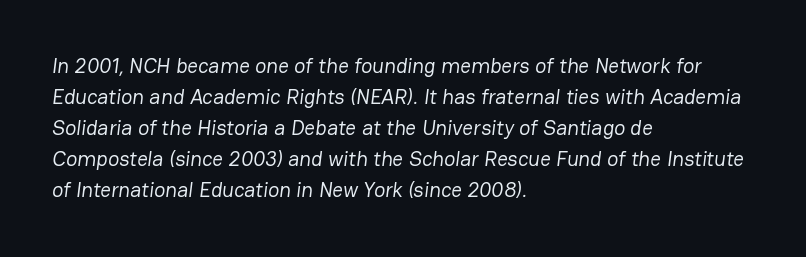
Q: Is the text bold? A: No.
Q: Is the text underlined? A: No.
Q: How is the paragraph aligned? A: Left-aligned.
Q: Is the spacing between letters normal or unusually wide? A: Normal.
Q: Is the spacing between lines tight, normal or loose? A: Normal.
